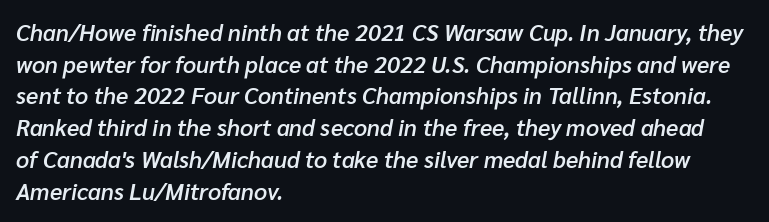
Q: Is the text bold? A: Semi-bold.
Q: Is the text italic (slanted)? A: Yes, it leans right by about 10 degrees.
Q: Is the text underlined? A: No.
Q: How is the paragraph aligned? A: Left-aligned.
Q: Is the spacing between letters normal or unusually wide? A: Normal.
Q: Is the spacing between lines tight, normal or loose? A: Normal.
